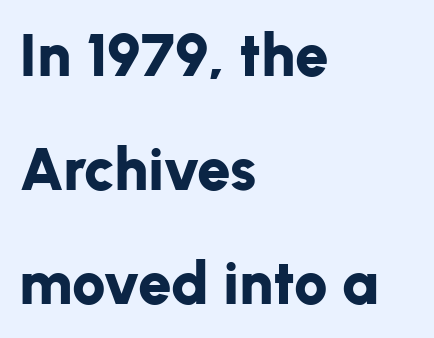
{"serif": "no", "italic": "no", "bold": "yes", "weight": "bold", "width": "normal", "stroke_contrast": "low", "x_height": "medium", "monospaced": "no", "underline": "no", "align": "left", "line_spacing": "loose", "line_spacing_ratio": 1.9, "letter_spacing": "normal", "letter_spacing_em": 0.0, "glyph_px": 60}
